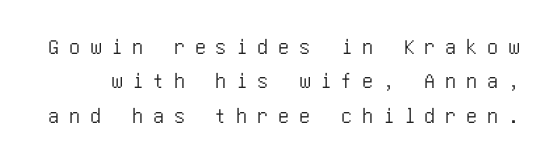
A normal amount of white space separates one row of letters from the next. Check under the words: just untouched page. Posture: straight, roman, zero tilt. Inter-character spacing is expanded well beyond the font's built-in metrics.
